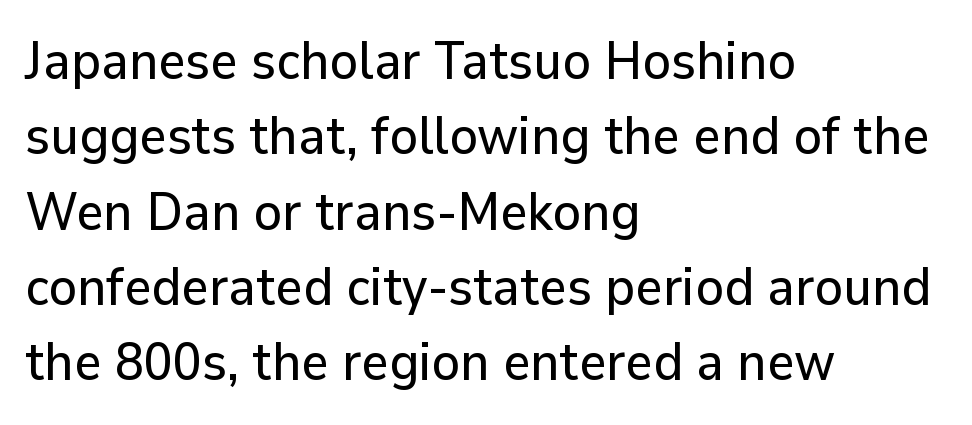
Caption: multi-line text, flush left, ragged right. How are the letters spaced? Ordinarily, with no added tracking. Posture: upright roman. The font family rendered here belongs to the sans-serif group. The space beneath each line is pristine and unruled.
